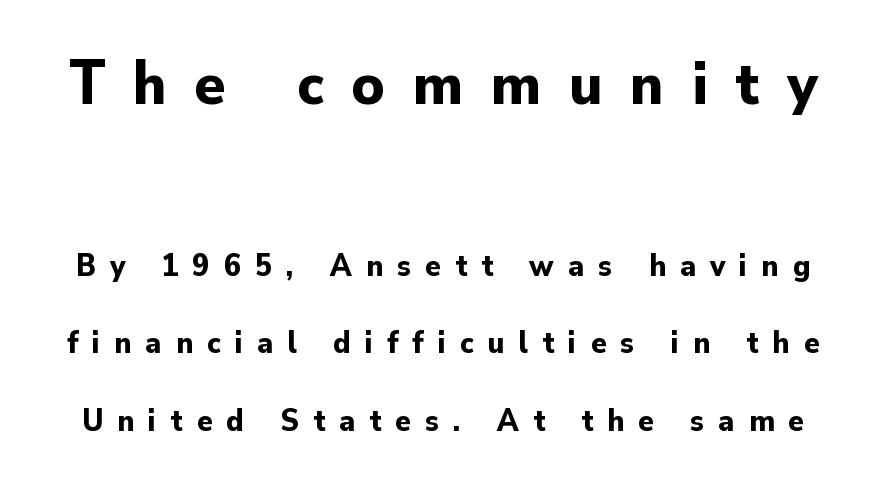
The image shows 63 px bold sans-serif type, upright; set loose line spacing (2.42x), unusually wide letter spacing (+0.44 em), not underlined; the first (top) block is 1.97x larger; low stroke contrast and a small x-height.
